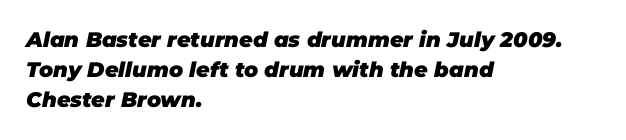
The image shows 21 px bold type, italic (leaning right); set left-aligned, normal line spacing (1.43x), normal letter spacing, not underlined.
